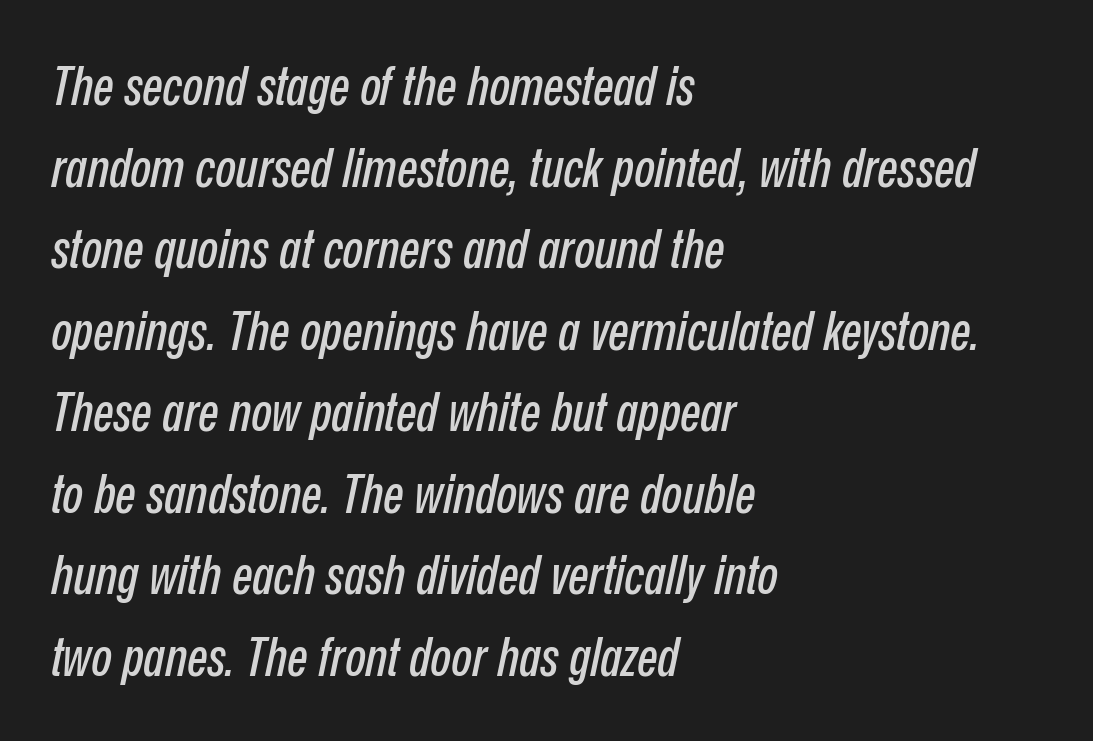
{"italic": "yes", "lean": "right", "slant_degrees": 12, "width": "condensed", "stroke_contrast": "low", "x_height": "medium", "monospaced": "no", "underline": "no", "align": "left", "line_spacing": "normal", "line_spacing_ratio": 1.51, "letter_spacing": "normal", "letter_spacing_em": 0.0, "glyph_px": 54}
